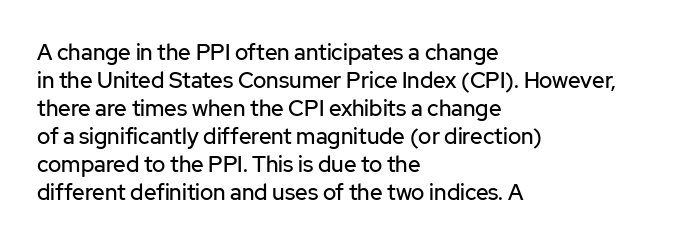
Q: Is the text italic (slanted)? A: No, it is upright.
Q: Is the text underlined? A: No.
Q: How is the paragraph aligned? A: Left-aligned.
Q: Is the spacing between letters normal or unusually wide? A: Normal.
Q: Is the spacing between lines tight, normal or loose? A: Normal.
